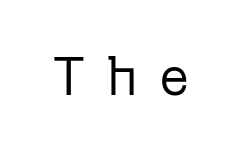
Honestly, there is no underline to notice here at all. The glyphs in this specimen are sans serif. Inter-character spacing is expanded well beyond the font's built-in metrics. The letters stand upright; this is a roman face. Unbolded letterforms with no extra heft.
